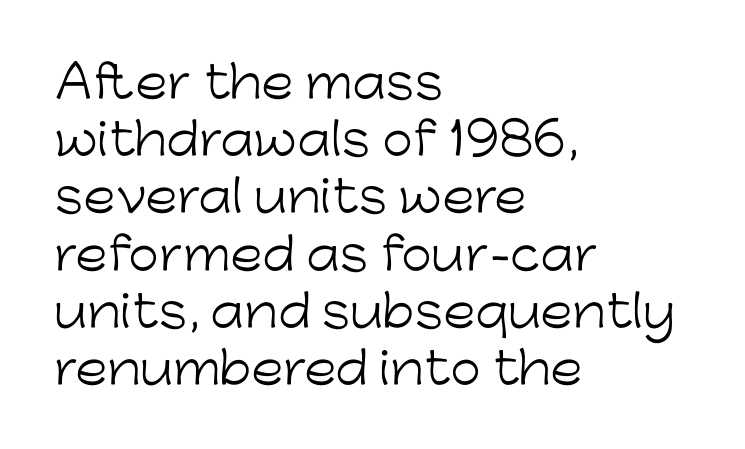
{"serif": "no", "italic": "no", "bold": "no", "weight": "light", "width": "normal", "stroke_contrast": "low", "x_height": "medium", "monospaced": "no", "underline": "no", "align": "left", "line_spacing": "normal", "line_spacing_ratio": 1.3, "letter_spacing": "normal", "letter_spacing_em": 0.0, "glyph_px": 44}
